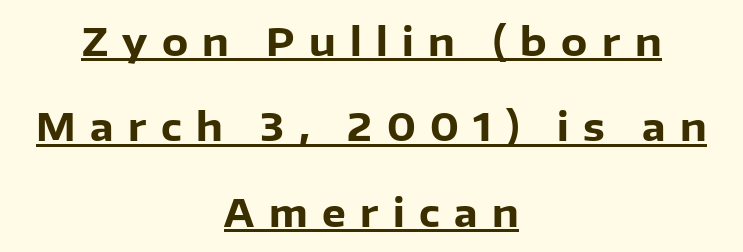
A typesetter would call this leading open, well beyond the default. Looks like regular typesetting: each glyph gets only the width it needs. No feet cap the strokes, marking this as sans-serif type. The rag falls on both sides of this text block equally.
